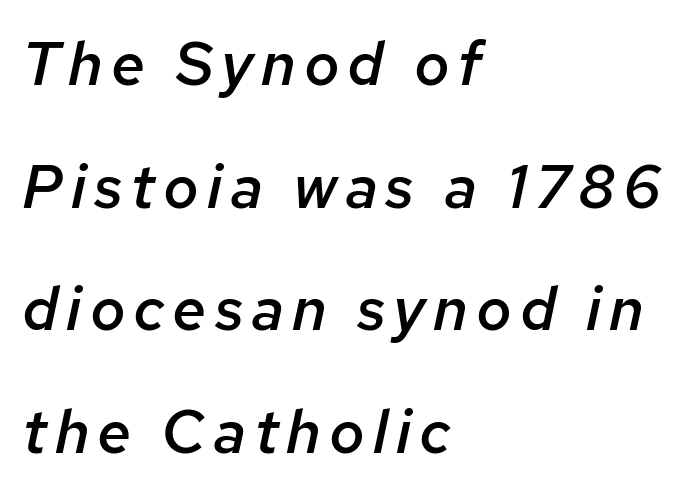
Slant detected: the letters are inclined. Is the block centered? No — it sits flush against the left margin. Horizontal bands of white between lines are thick stripes. The rendering uses natural spacing where letterforms have individual widths. The sample has been set in demibold, a notch under bold. Only glyphs here, with clear space below each row.
